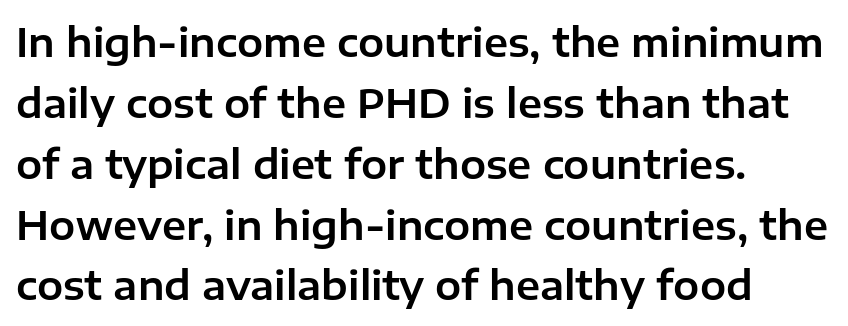
Are there feet on the stems? There aren't — it's a sans. The face used here is proportionally spaced, like ordinary book or web type. The tracking reads as untouched default to a designer's eye. A typesetter would mark this as roman, not italic.
